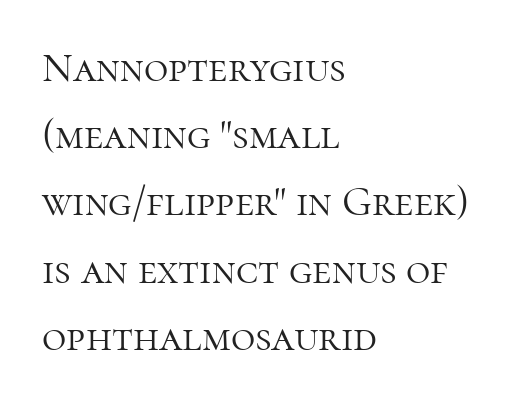
Each letter keeps its own natural width here, so spacing adapts to shape. Does the lettering tilt? It doesn't — this is upright. Does the leading feel generous? No, just average. Letter spacing: default.
